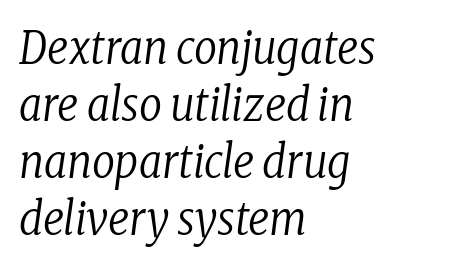
The image shows 45 px regular-weight, condensed serif type, italic (leaning right); set left-aligned, normal line spacing (1.27x), normal letter spacing, not underlined; low stroke contrast and a medium x-height.
